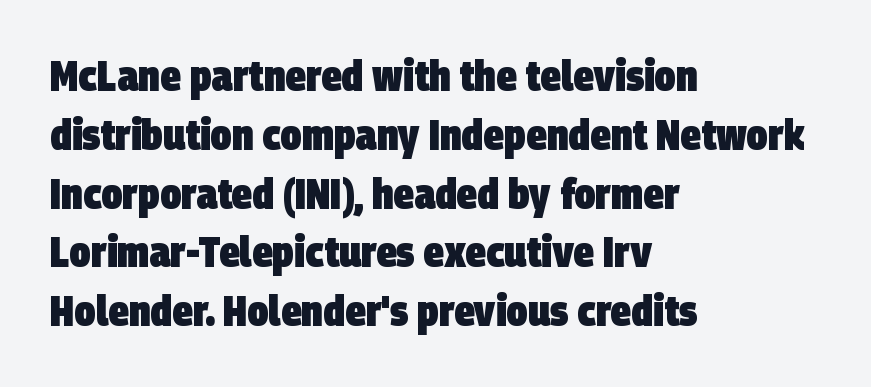
Typographically, this falls in the sans-serif category. The leading is moderate, giving the passage an even texture. The characters look thick and weighty, a clear bold. Short and long lines alike share a common starting point at left.
